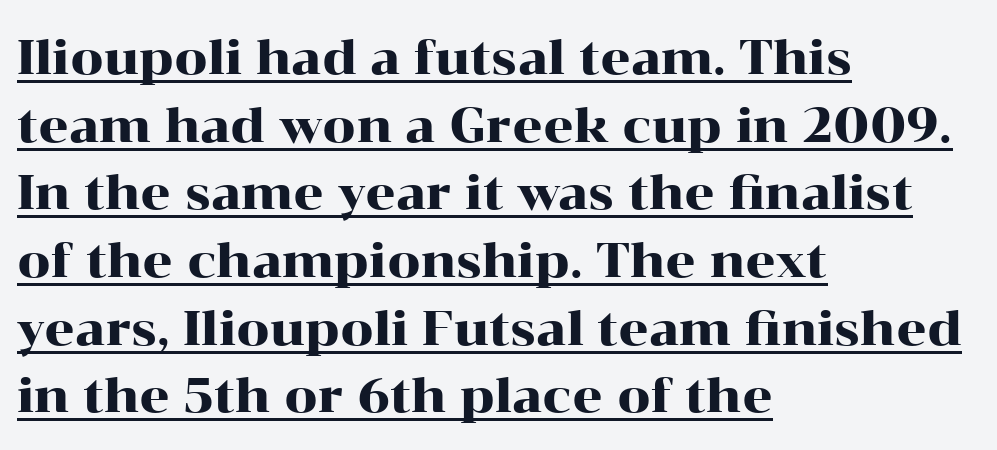
{"serif": "yes", "italic": "no", "width": "wide", "stroke_contrast": "high", "x_height": "medium", "monospaced": "no", "underline": "yes", "align": "left", "line_spacing": "normal", "line_spacing_ratio": 1.44, "letter_spacing": "normal", "letter_spacing_em": 0.0, "glyph_px": 47}
